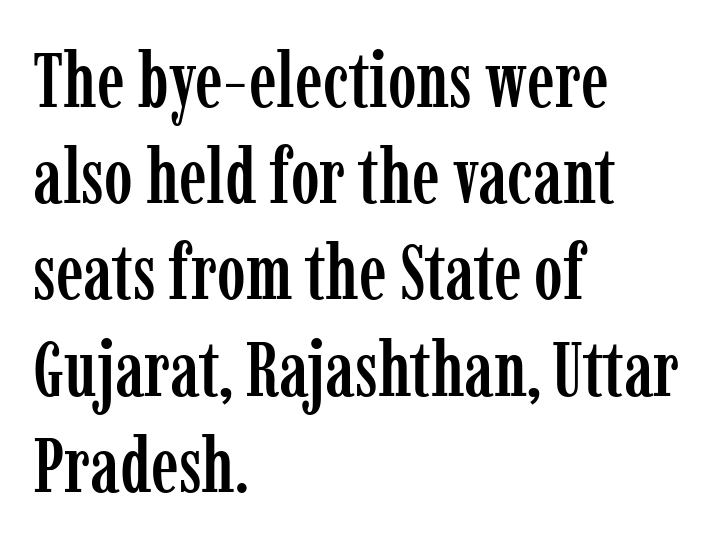
{"serif": "yes", "italic": "no", "width": "condensed", "stroke_contrast": "low", "x_height": "medium", "monospaced": "no", "underline": "no", "align": "left", "line_spacing": "normal", "line_spacing_ratio": 1.25, "letter_spacing": "normal", "letter_spacing_em": 0.0, "glyph_px": 77}
